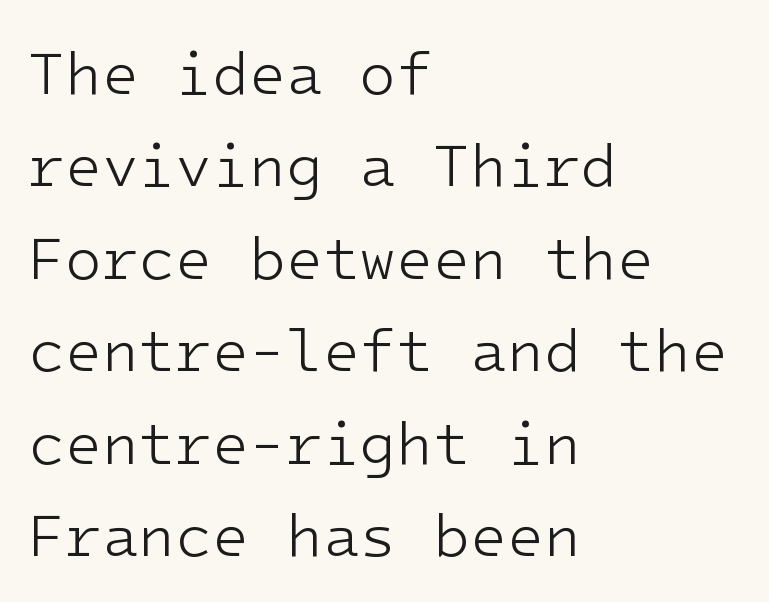
{"serif": "no", "italic": "no", "bold": "no", "weight": "light", "width": "normal", "stroke_contrast": "low", "x_height": "medium", "underline": "no", "align": "left", "line_spacing": "normal", "line_spacing_ratio": 1.54, "letter_spacing": "normal", "letter_spacing_em": 0.0, "glyph_px": 60}
